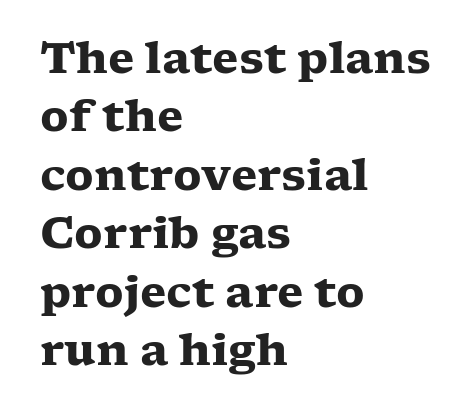
{"serif": "yes", "italic": "no", "bold": "yes", "weight": "heavy", "width": "wide", "stroke_contrast": "low", "x_height": "medium", "monospaced": "no", "underline": "no", "align": "left", "line_spacing": "normal", "line_spacing_ratio": 1.36, "letter_spacing": "normal", "letter_spacing_em": 0.0, "glyph_px": 43}
